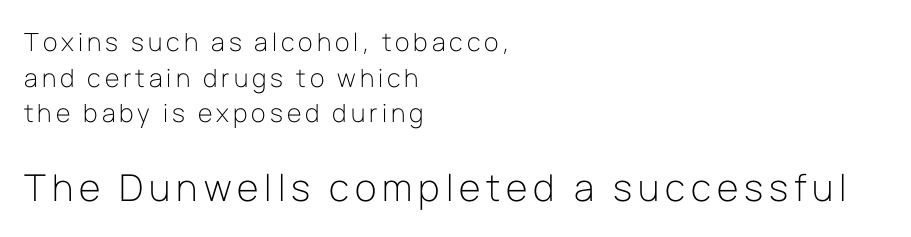
Q: Is the text bold? A: No.
Q: Is the text italic (slanted)? A: No, it is upright.
Q: Is the typeface a serif or a sans-serif typeface? A: Sans-serif.
Q: Is the text underlined? A: No.
Q: How is the paragraph aligned? A: Left-aligned.
Q: Is the spacing between lines tight, normal or loose? A: Normal.
Q: Which block of text is set in a larger size, the first (top) or the second (bottom)? A: The second (bottom) one.
Q: Width (condensed, normal, or wide)? A: Normal.
Q: Stroke contrast? A: Low.
Q: x-height? A: Medium.
Q: Monospaced? A: No.
